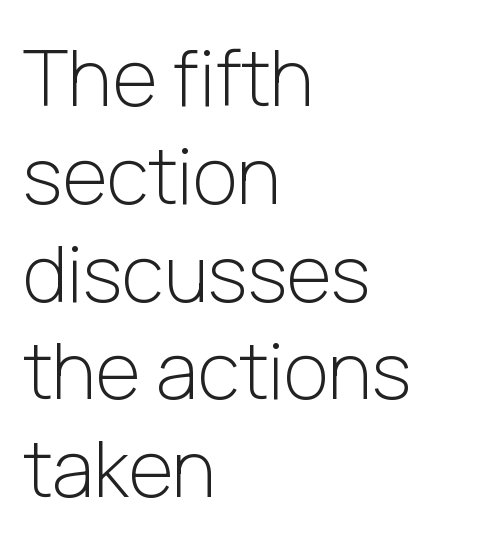
Q: Is the text bold? A: No.
Q: Is the text italic (slanted)? A: No, it is upright.
Q: Is the typeface a serif or a sans-serif typeface? A: Sans-serif.
Q: Is the text underlined? A: No.
Q: How is the paragraph aligned? A: Left-aligned.
Q: Is the spacing between letters normal or unusually wide? A: Normal.
Q: Is the spacing between lines tight, normal or loose? A: Normal.
Q: Width (condensed, normal, or wide)? A: Normal.
Q: Stroke contrast? A: Low.
Q: x-height? A: Medium.
Q: Monospaced? A: No.
